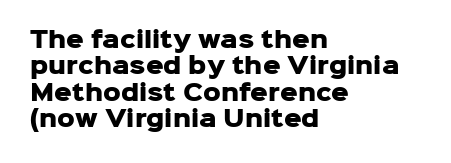
The image shows 22 px bold type, upright; set left-aligned, line spacing 1.2x, normal letter spacing, not underlined.
